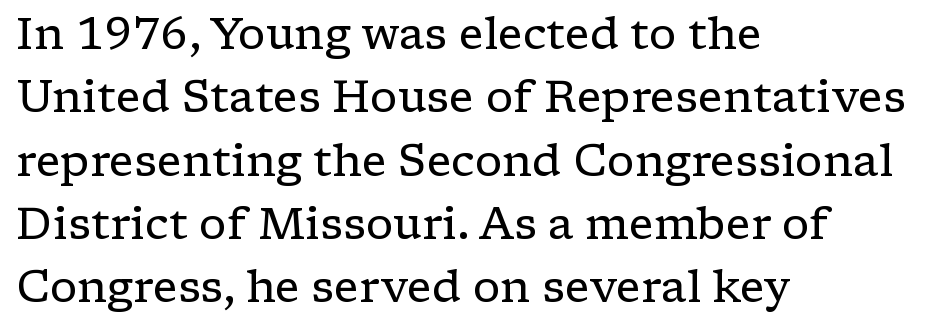
{"serif": "yes", "italic": "no", "bold": "no", "weight": "regular", "width": "wide", "stroke_contrast": "low", "x_height": "medium", "monospaced": "no", "underline": "no", "align": "left", "line_spacing": "normal", "line_spacing_ratio": 1.44, "letter_spacing": "normal", "letter_spacing_em": 0.0, "glyph_px": 44}
